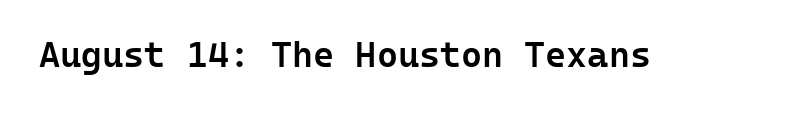
{"serif": "no", "italic": "no", "bold": "semi", "weight": "semibold", "width": "normal", "stroke_contrast": "low", "x_height": "medium", "monospaced": "yes", "underline": "no", "letter_spacing": "normal", "letter_spacing_em": 0.0, "glyph_px": 36}
